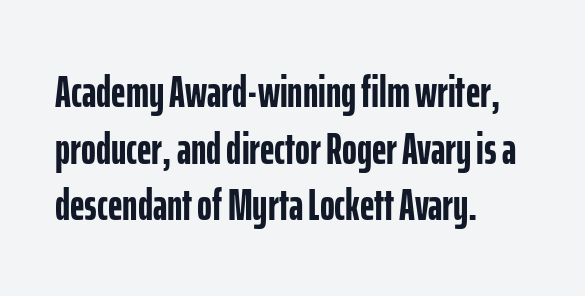
The image shows 45 px semibold, condensed sans-serif type, upright; set left-aligned, normal line spacing (1.26x), normal letter spacing, not underlined; low stroke contrast and a medium x-height.
